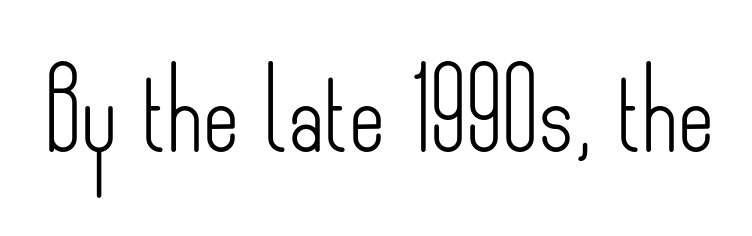
{"serif": "no", "italic": "no", "bold": "no", "weight": "light", "width": "condensed", "stroke_contrast": "low", "x_height": "small", "monospaced": "no", "underline": "no", "letter_spacing": "normal", "letter_spacing_em": 0.0, "glyph_px": 78}
